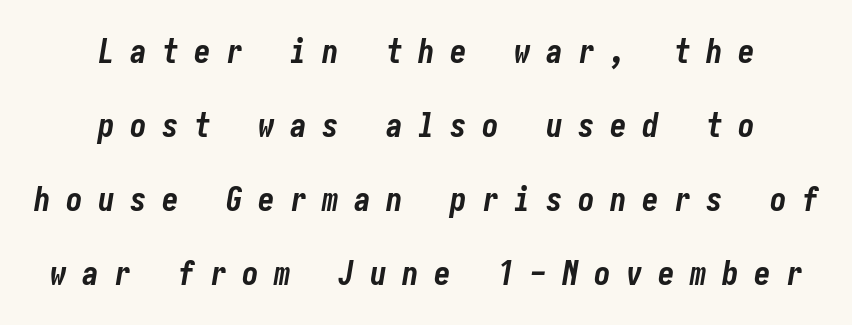
The image shows 33 px bold, condensed type, italic (leaning right); set centered, loose line spacing (2.24x), unusually wide letter spacing (+0.47 em), not underlined; low stroke contrast and a medium x-height.
